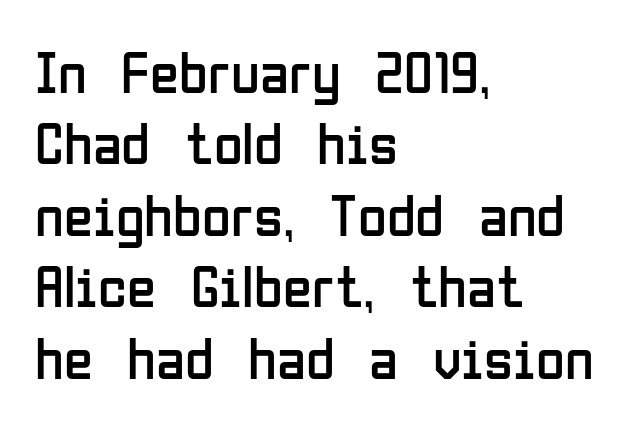
Character widths vary here, with narrow letters taking less room than wide ones. These lines were composed using upright roman letters. In CSS terms this would be text-align: left. Serifs: no, the terminals of the letterforms are clean. Any mark beneath the type? The region is blank. A light-to-regular cut is what we see here.
